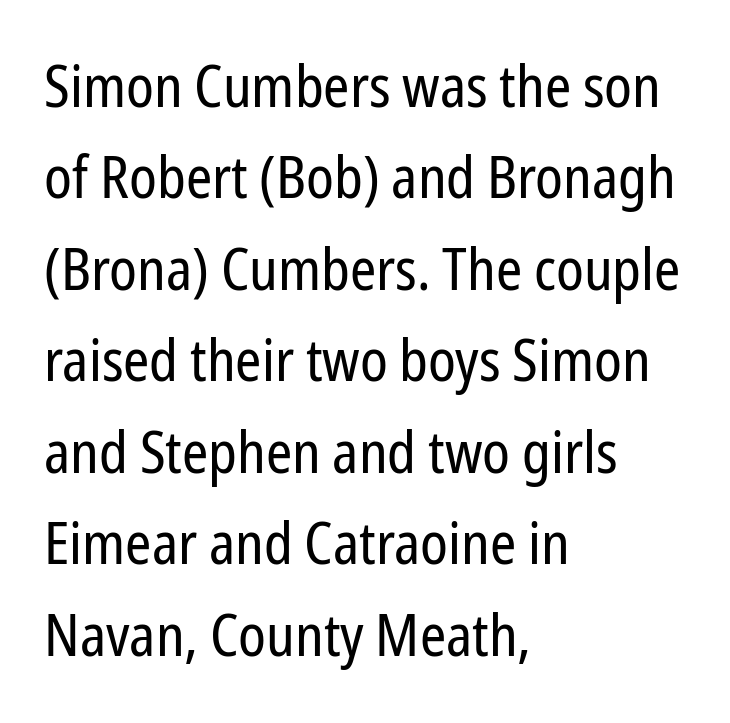
A typesetter would call this proportional, since set widths differ per character. Is there much room between lines? A standard amount, neither cramped nor airy. The letters stand straight up with perfectly vertical stems. Weight class: somewhere from thin through regular. The string is rendered with underlining switched off. Short note: letters normally spaced.
